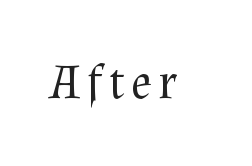
{"italic": "no", "bold": "no", "weight": "regular", "width": "normal", "stroke_contrast": "medium", "x_height": "medium", "monospaced": "no", "underline": "no", "glyph_px": 49}
